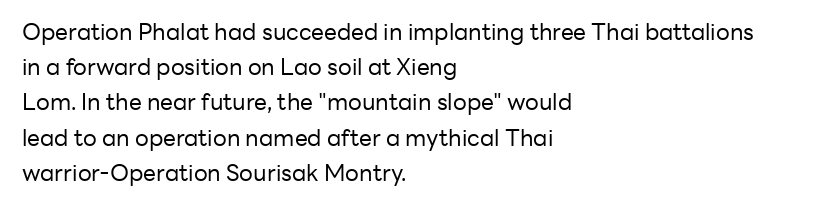
{"italic": "no", "bold": "no", "underline": "no", "align": "left", "line_spacing": "normal", "line_spacing_ratio": 1.53, "letter_spacing": "normal", "letter_spacing_em": 0.0, "glyph_px": 23}
